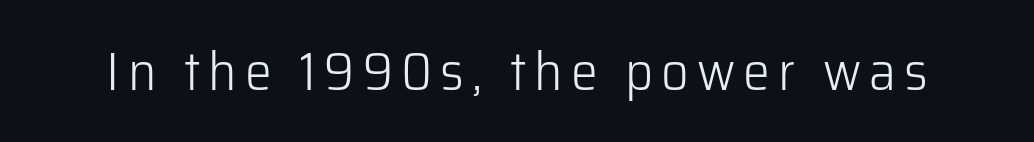
Q: Is the text bold? A: No.
Q: Is the text italic (slanted)? A: No, it is upright.
Q: Is the typeface a serif or a sans-serif typeface? A: Sans-serif.
Q: Is the text underlined? A: No.
Q: Width (condensed, normal, or wide)? A: Normal.
Q: Stroke contrast? A: Low.
Q: x-height? A: Medium.
Q: Monospaced? A: No.
